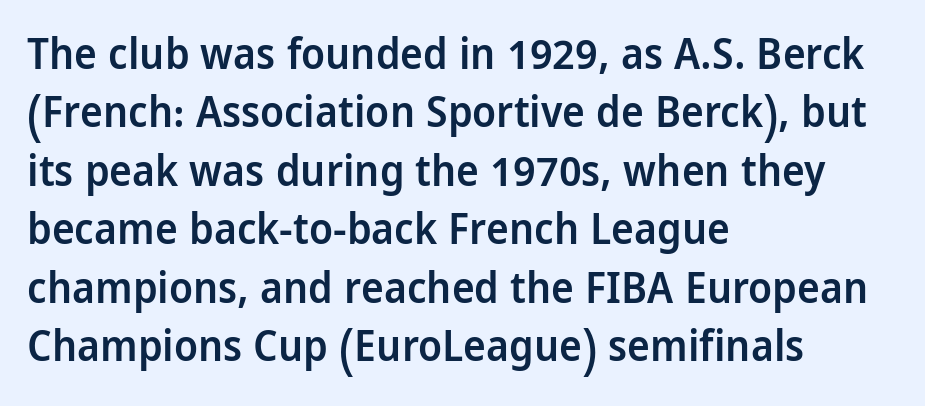
The image shows 43 px semibold, condensed sans-serif type, upright; set left-aligned, normal line spacing (1.36x), normal letter spacing, not underlined; low stroke contrast and a large x-height.
